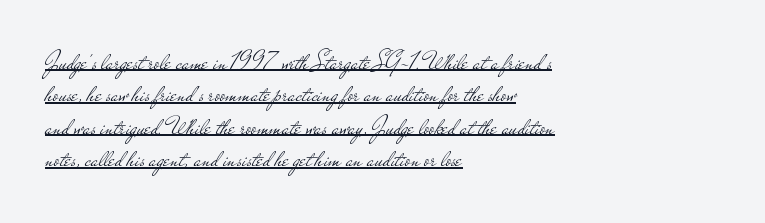
{"bold": "no", "underline": "yes", "align": "left", "line_spacing": "normal", "line_spacing_ratio": 1.25, "letter_spacing": "normal", "letter_spacing_em": 0.0, "glyph_px": 26}
